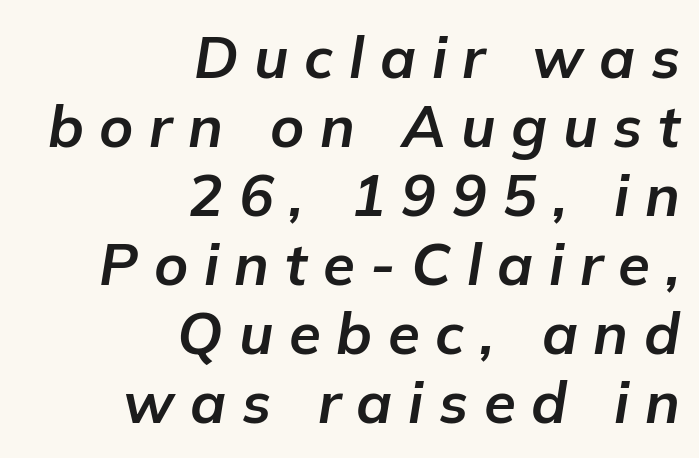
The image shows 58 px bold type, italic (leaning right); set right-aligned, line spacing 1.19x, unusually wide letter spacing (+0.27 em), not underlined; low stroke contrast and a medium x-height.
